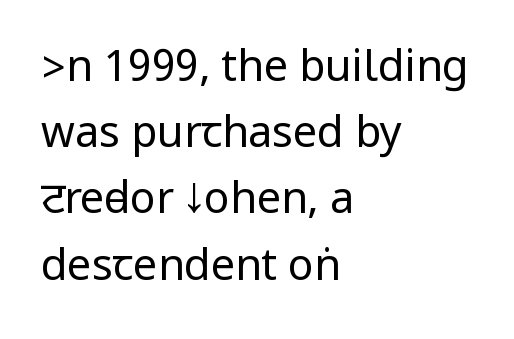
Look at the bottom of the vertical strokes: they stop flat, with no serifs. Horizontal alignment here is leftward, the default for most running prose. Stems here are at most as thick as an everyday book face. Vertical spacing — default.
